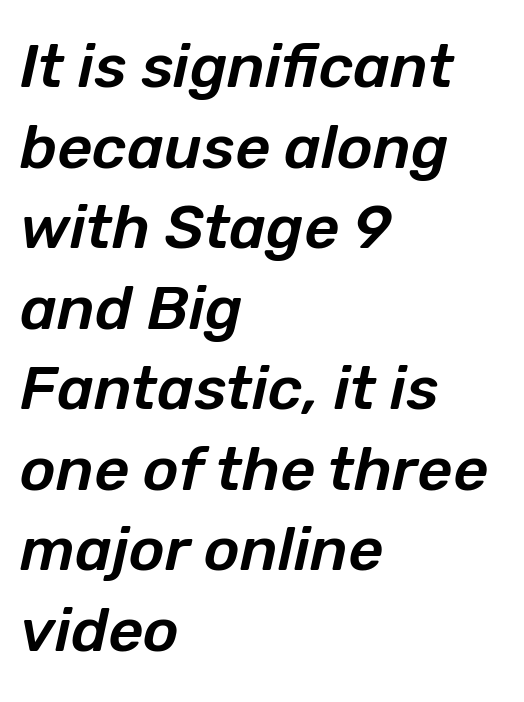
Q: Is the text italic (slanted)? A: Yes, it leans right by about 12 degrees.
Q: Is the text underlined? A: No.
Q: How is the paragraph aligned? A: Left-aligned.
Q: Is the spacing between letters normal or unusually wide? A: Normal.
Q: Is the spacing between lines tight, normal or loose? A: Normal.
Q: Width (condensed, normal, or wide)? A: Normal.
Q: Stroke contrast? A: Low.
Q: x-height? A: Medium.
Q: Monospaced? A: No.
